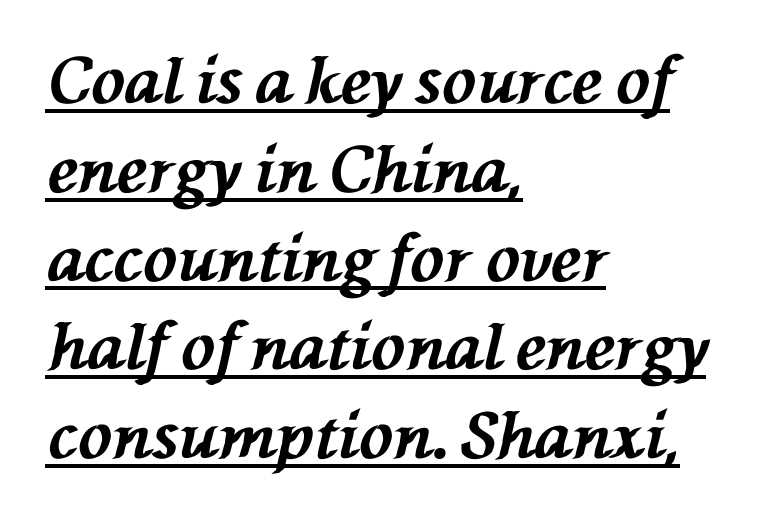
{"italic": "yes", "lean": "left", "slant_degrees": 76, "bold": "yes", "weight": "bold", "width": "normal", "stroke_contrast": "medium", "x_height": "medium", "monospaced": "no", "underline": "yes", "align": "left", "line_spacing": "normal", "line_spacing_ratio": 1.41, "letter_spacing": "normal", "letter_spacing_em": 0.0, "glyph_px": 63}
